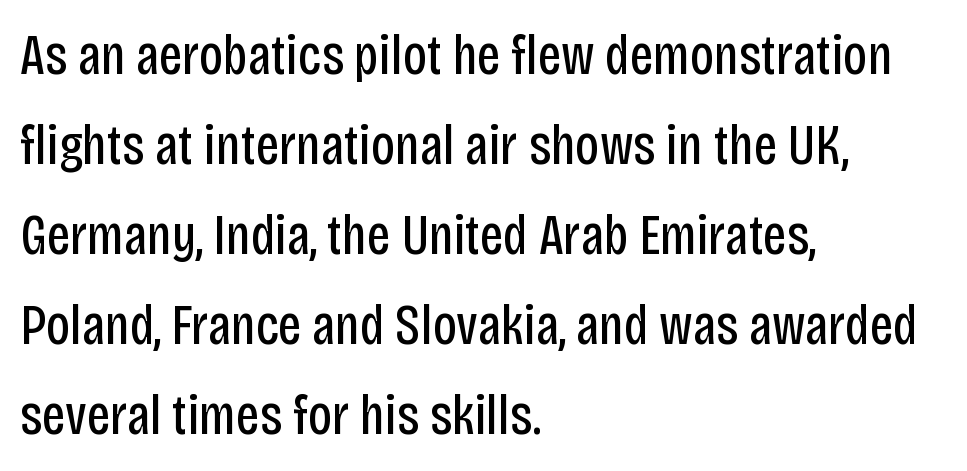
{"serif": "no", "italic": "no", "bold": "no", "weight": "regular", "width": "condensed", "stroke_contrast": "low", "x_height": "large", "monospaced": "no", "underline": "no", "align": "left", "line_spacing": "normal", "line_spacing_ratio": 1.58, "letter_spacing": "normal", "letter_spacing_em": 0.0, "glyph_px": 57}
